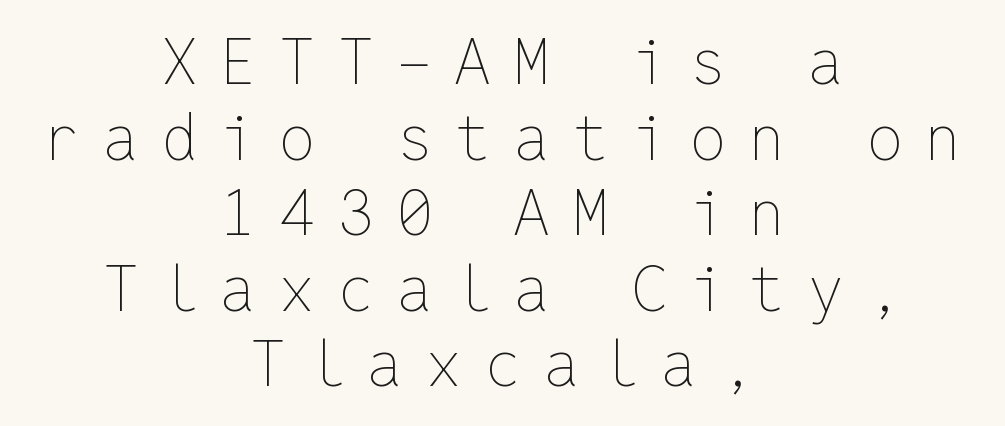
The strokes are not fattened; the text isn't bold. Has an underline been added? It has not. The letters stand upright; this is a roman face. The type is letterspaced generously, with wide tracking. Is this a fixed-width face? Yes — each glyph sits in an identical cell. The rendering positions every line midway between the sides.
